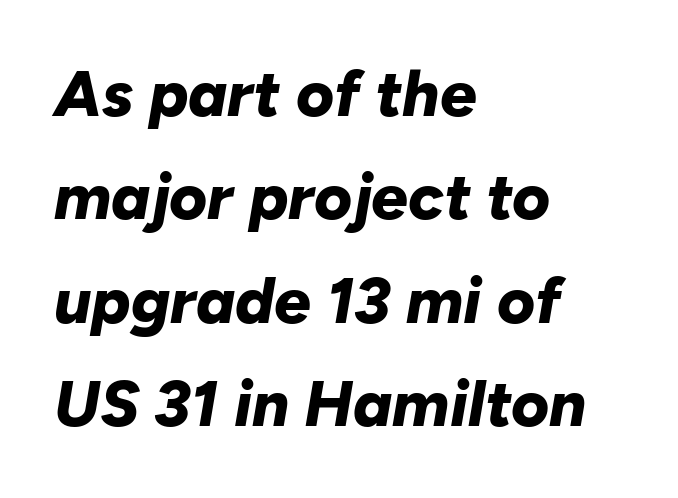
Students, observe: this is what conventionally led text looks like. The specimen omits any rule beneath the text block's lines. Is this a fixed-width face? No — the glyphs have proportional, varying widths. Weight: bold. The rendering anchors every line to the left-hand side. The letterforms sit shoulder to shoulder at normal distance.
